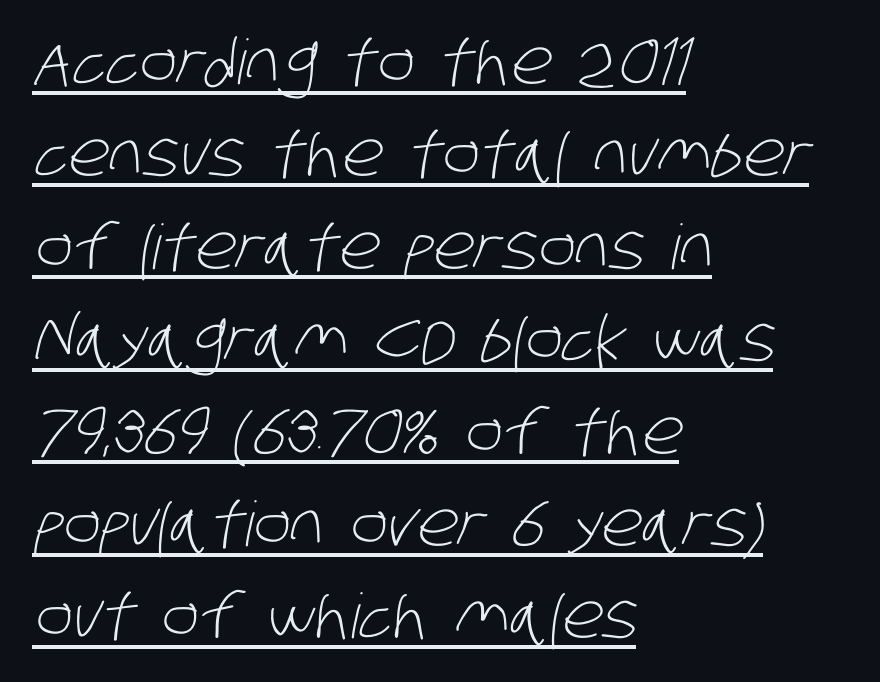
The image shows 62 px light, condensed sans-serif type; set left-aligned, normal line spacing (1.49x), normal letter spacing, underlined; low stroke contrast and a large x-height.
